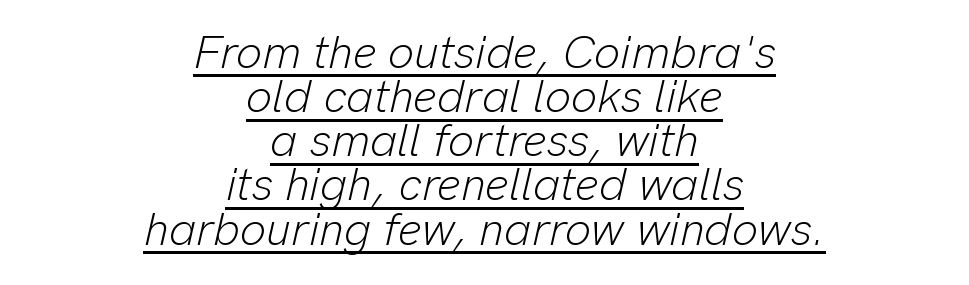
Q: Is the text bold? A: No.
Q: Is the text italic (slanted)? A: Yes, it leans right by about 13 degrees.
Q: Is the text underlined? A: Yes.
Q: How is the paragraph aligned? A: Centered.
Q: Is the spacing between letters normal or unusually wide? A: Normal.
Q: Is the spacing between lines tight, normal or loose? A: Tight.
Q: Width (condensed, normal, or wide)? A: Normal.
Q: Stroke contrast? A: Low.
Q: x-height? A: Medium.
Q: Monospaced? A: No.
